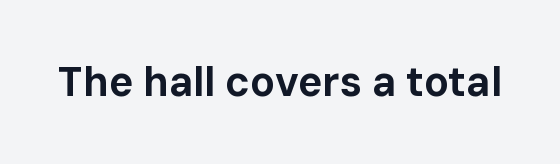
The lettering holds an erect, upright posture throughout. In terms of weight, the rendering is a true, heavy bold. Beneath every word, the page is bare. The type family on display is of the sans-serif kind. Does extra space separate the letters? No, they use regular spacing. Each letter keeps its own natural width here, so spacing adapts to shape.
